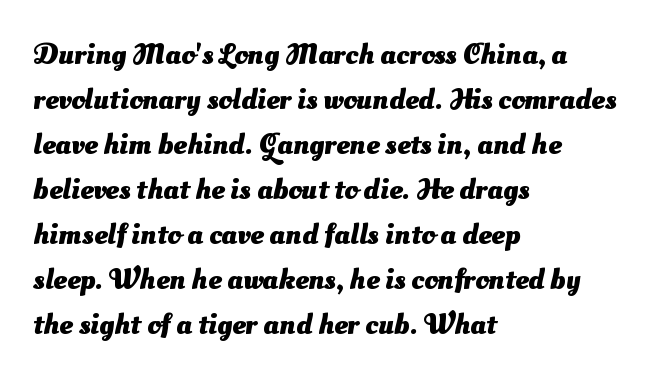
The image shows 30 px heavy sans-serif type; set left-aligned, normal line spacing (1.5x), normal letter spacing, not underlined; medium stroke contrast and a small x-height.
